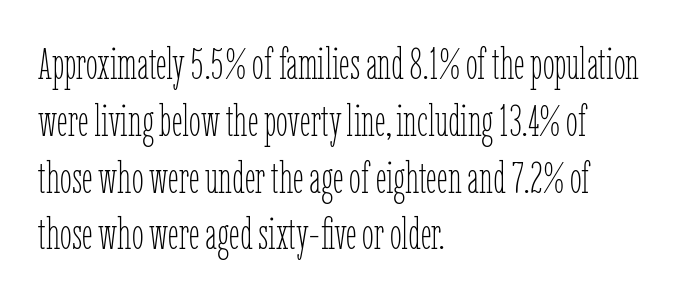
The image shows 43 px thin, condensed type, upright; set left-aligned, normal line spacing (1.32x), normal letter spacing, not underlined; low stroke contrast and a medium x-height.
